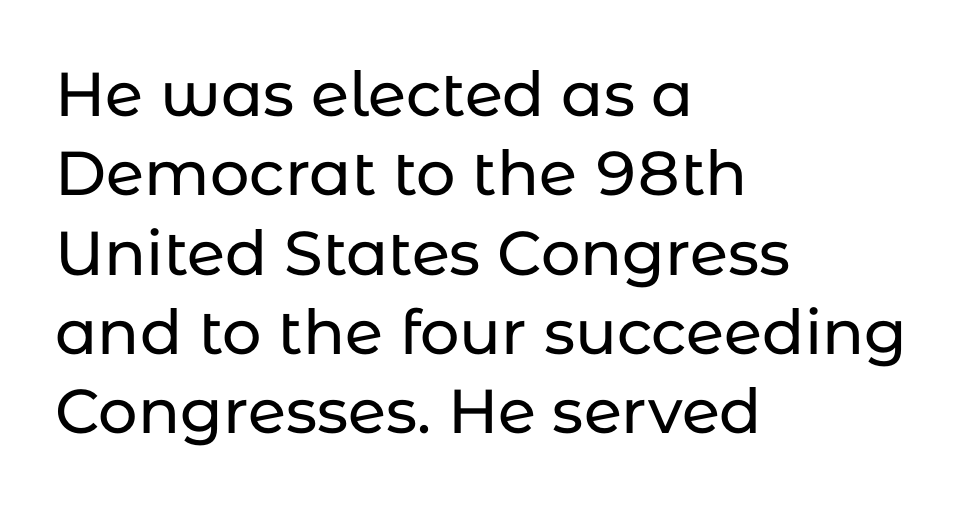
Q: Is the text italic (slanted)? A: No, it is upright.
Q: Is the typeface a serif or a sans-serif typeface? A: Sans-serif.
Q: Is the text underlined? A: No.
Q: How is the paragraph aligned? A: Left-aligned.
Q: Is the spacing between letters normal or unusually wide? A: Normal.
Q: Is the spacing between lines tight, normal or loose? A: Normal.
Q: Width (condensed, normal, or wide)? A: Normal.
Q: Stroke contrast? A: Low.
Q: x-height? A: Medium.
Q: Monospaced? A: No.
